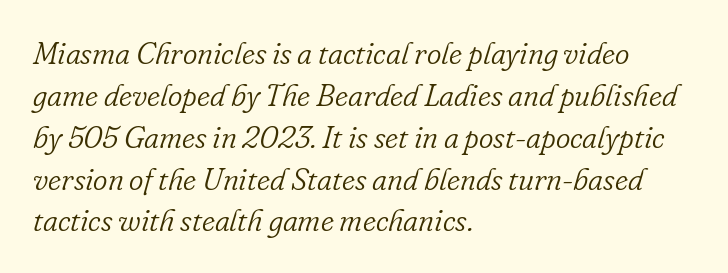
Q: Is the text bold? A: No.
Q: Is the text italic (slanted)? A: Yes, it leans right by about 16 degrees.
Q: Is the typeface a serif or a sans-serif typeface? A: Serif.
Q: Is the text underlined? A: No.
Q: How is the paragraph aligned? A: Left-aligned.
Q: Is the spacing between letters normal or unusually wide? A: Normal.
Q: Is the spacing between lines tight, normal or loose? A: Normal.
Q: Width (condensed, normal, or wide)? A: Normal.
Q: Stroke contrast? A: Low.
Q: x-height? A: Small.
Q: Monospaced? A: No.
